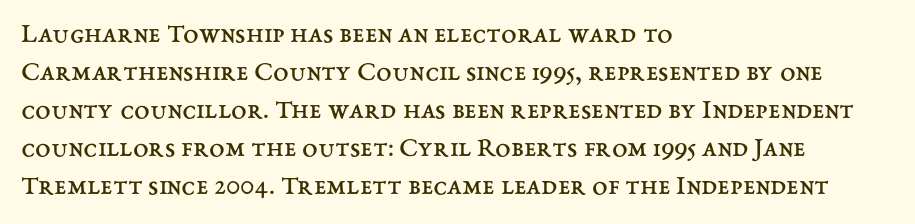
Q: Is the text bold? A: No.
Q: Is the text italic (slanted)? A: No, it is upright.
Q: Is the text underlined? A: No.
Q: How is the paragraph aligned? A: Left-aligned.
Q: Is the spacing between letters normal or unusually wide? A: Normal.
Q: Is the spacing between lines tight, normal or loose? A: Normal.
Q: Width (condensed, normal, or wide)? A: Normal.
Q: Stroke contrast? A: Medium.
Q: x-height? A: Medium.
Q: Monospaced? A: No.
